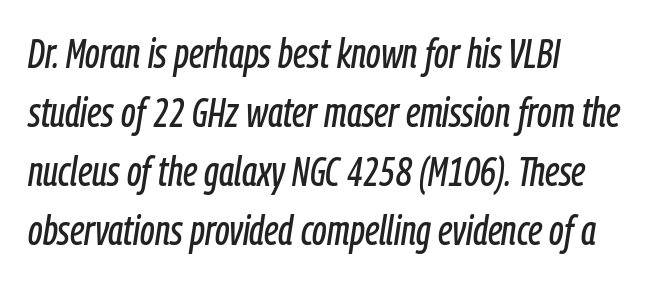
{"italic": "yes", "lean": "right", "slant_degrees": 9, "width": "condensed", "stroke_contrast": "low", "x_height": "medium", "monospaced": "no", "underline": "no", "align": "left", "line_spacing": "normal", "line_spacing_ratio": 1.44, "letter_spacing": "normal", "letter_spacing_em": 0.0, "glyph_px": 41}
